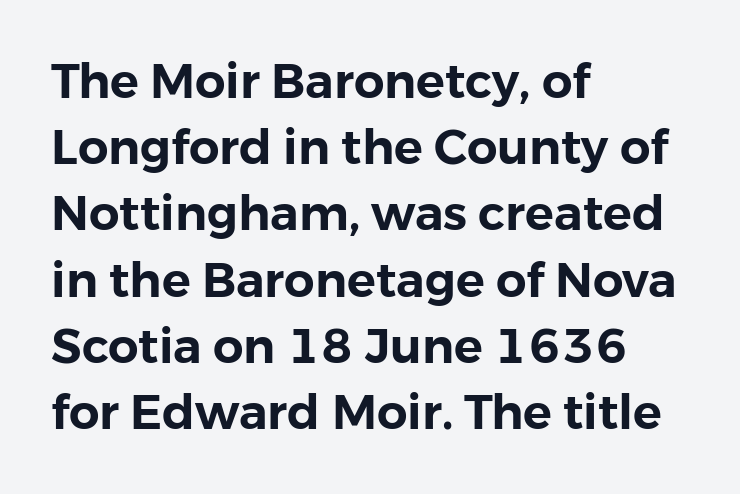
The rows are spaced the way most documents space them. Caption: multi-line text, flush left, ragged right. Is this a fixed-width face? No — the glyphs have proportional, varying widths. Tracking here is standard; glyphs follow each other at the usual distance.
